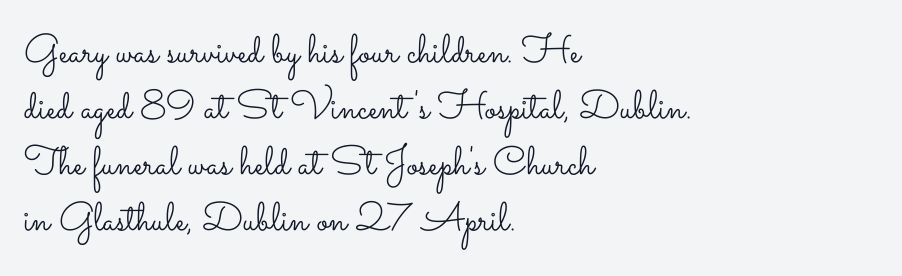
Q: Is the text bold? A: No.
Q: Is the text italic (slanted)? A: Yes.
Q: Is the text underlined? A: No.
Q: How is the paragraph aligned? A: Left-aligned.
Q: Is the spacing between letters normal or unusually wide? A: Normal.
Q: Is the spacing between lines tight, normal or loose? A: Normal.
Q: Width (condensed, normal, or wide)? A: Wide.
Q: Stroke contrast? A: Low.
Q: x-height? A: Small.
Q: Monospaced? A: No.
